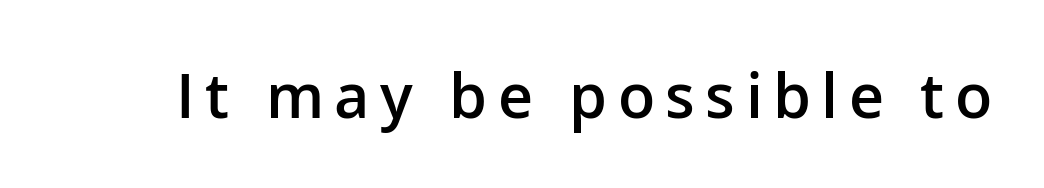
Nope, not italic — everything's standing straight. Decoration check: the copy has no underline. Here the designer chose a conventional face with non-uniform glyph widths. The typeface chosen for these lines omits serifs. This is the in-between weight designers call semibold or demi.
